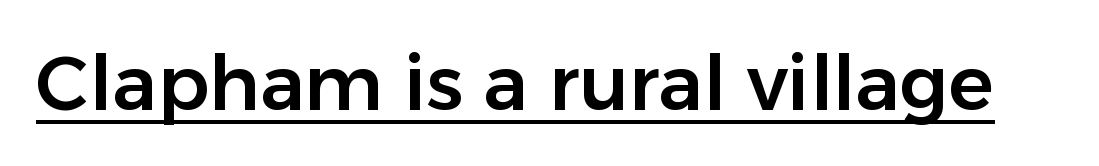
Q: Is the text italic (slanted)? A: No, it is upright.
Q: Is the typeface a serif or a sans-serif typeface? A: Sans-serif.
Q: Is the text underlined? A: Yes.
Q: Is the spacing between letters normal or unusually wide? A: Normal.
Q: Width (condensed, normal, or wide)? A: Normal.
Q: Stroke contrast? A: Low.
Q: x-height? A: Medium.
Q: Monospaced? A: No.
